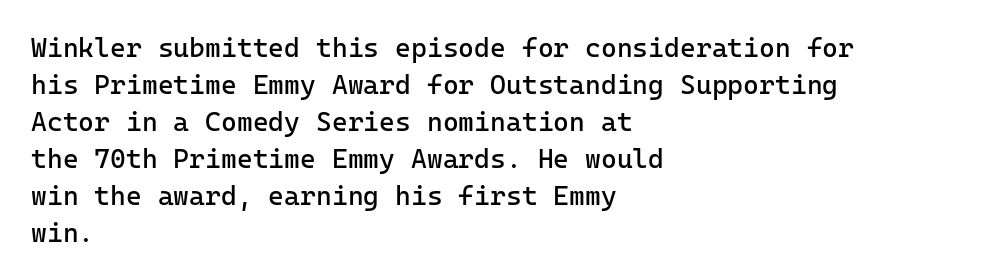
Q: Is the text bold? A: No.
Q: Is the text italic (slanted)? A: No, it is upright.
Q: Is the text underlined? A: No.
Q: How is the paragraph aligned? A: Left-aligned.
Q: Is the spacing between letters normal or unusually wide? A: Normal.
Q: Is the spacing between lines tight, normal or loose? A: Normal.
